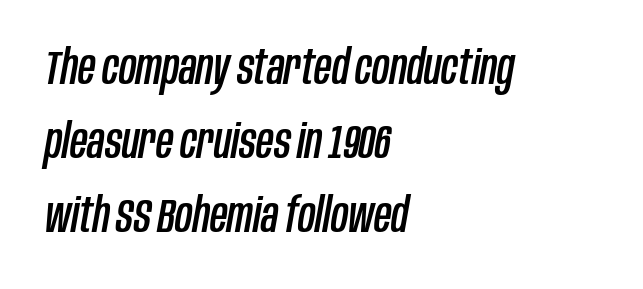
Q: Is the text italic (slanted)? A: Yes, it leans right by about 10 degrees.
Q: Is the text underlined? A: No.
Q: How is the paragraph aligned? A: Left-aligned.
Q: Is the spacing between letters normal or unusually wide? A: Normal.
Q: Is the spacing between lines tight, normal or loose? A: Normal.
Q: Width (condensed, normal, or wide)? A: Condensed.
Q: Stroke contrast? A: Low.
Q: x-height? A: Large.
Q: Monospaced? A: No.
